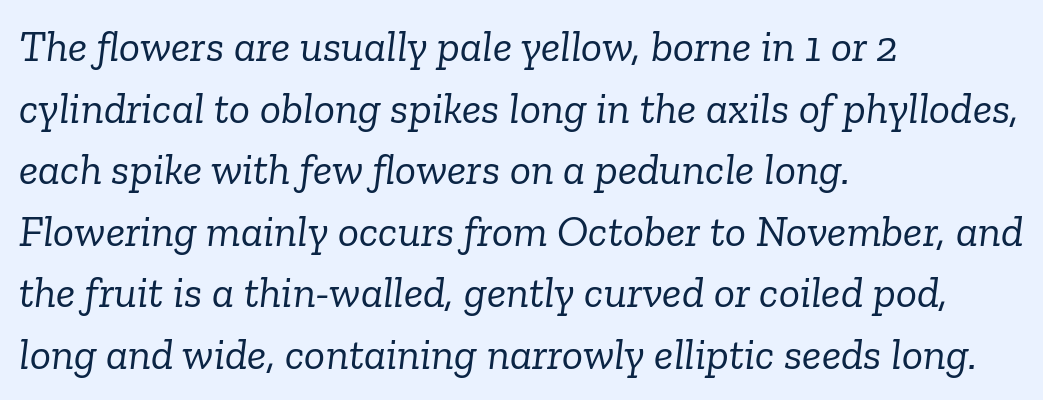
Q: Is the text bold? A: No.
Q: Is the text italic (slanted)? A: Yes, it leans right by about 6 degrees.
Q: Is the typeface a serif or a sans-serif typeface? A: Serif.
Q: Is the text underlined? A: No.
Q: How is the paragraph aligned? A: Left-aligned.
Q: Is the spacing between letters normal or unusually wide? A: Normal.
Q: Is the spacing between lines tight, normal or loose? A: Normal.
Q: Width (condensed, normal, or wide)? A: Normal.
Q: Stroke contrast? A: Low.
Q: x-height? A: Medium.
Q: Monospaced? A: No.
